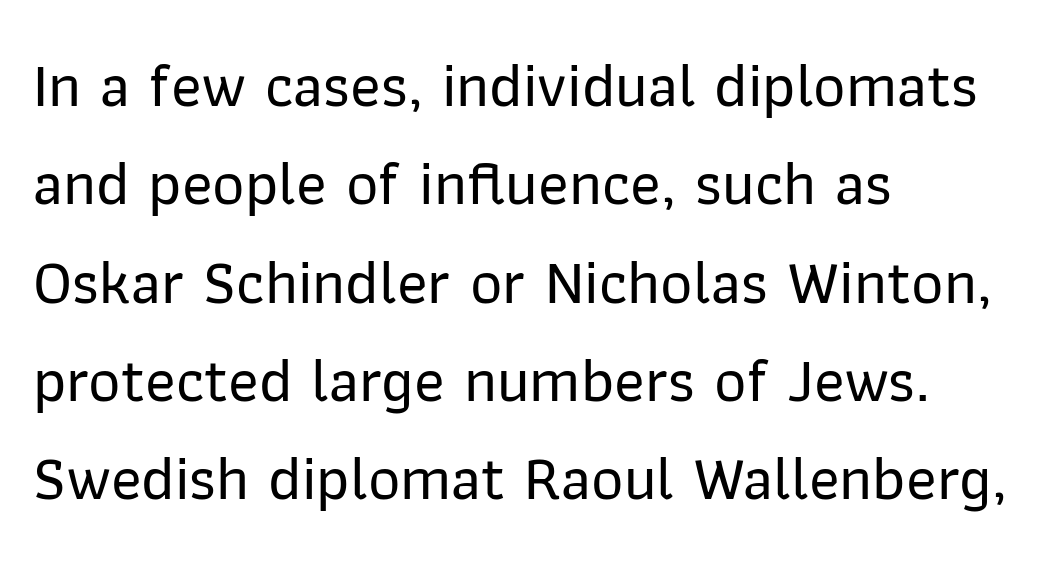
Q: Is the text italic (slanted)? A: No, it is upright.
Q: Is the typeface a serif or a sans-serif typeface? A: Sans-serif.
Q: Is the text underlined? A: No.
Q: How is the paragraph aligned? A: Left-aligned.
Q: Is the spacing between letters normal or unusually wide? A: Normal.
Q: Is the spacing between lines tight, normal or loose? A: Normal.
Q: Width (condensed, normal, or wide)? A: Normal.
Q: Stroke contrast? A: Low.
Q: x-height? A: Medium.
Q: Monospaced? A: No.
